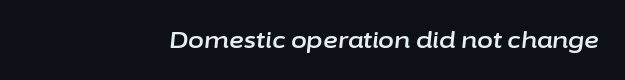
These lines were composed using italics. Between one letter and the next there's only the usual sliver of space. Honestly, there is no underline to notice here at all.
